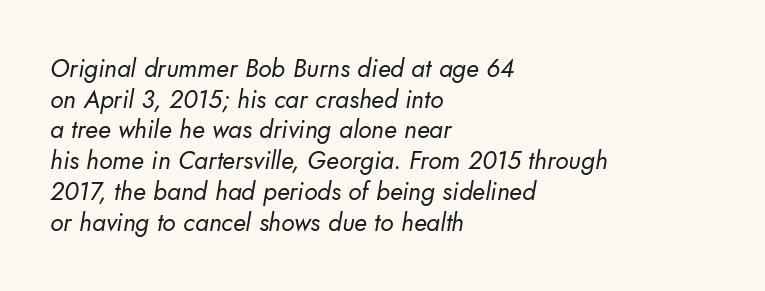
{"bold": "no", "underline": "no", "align": "left", "line_spacing_ratio": 1.23, "letter_spacing": "normal", "letter_spacing_em": 0.0, "glyph_px": 25}
